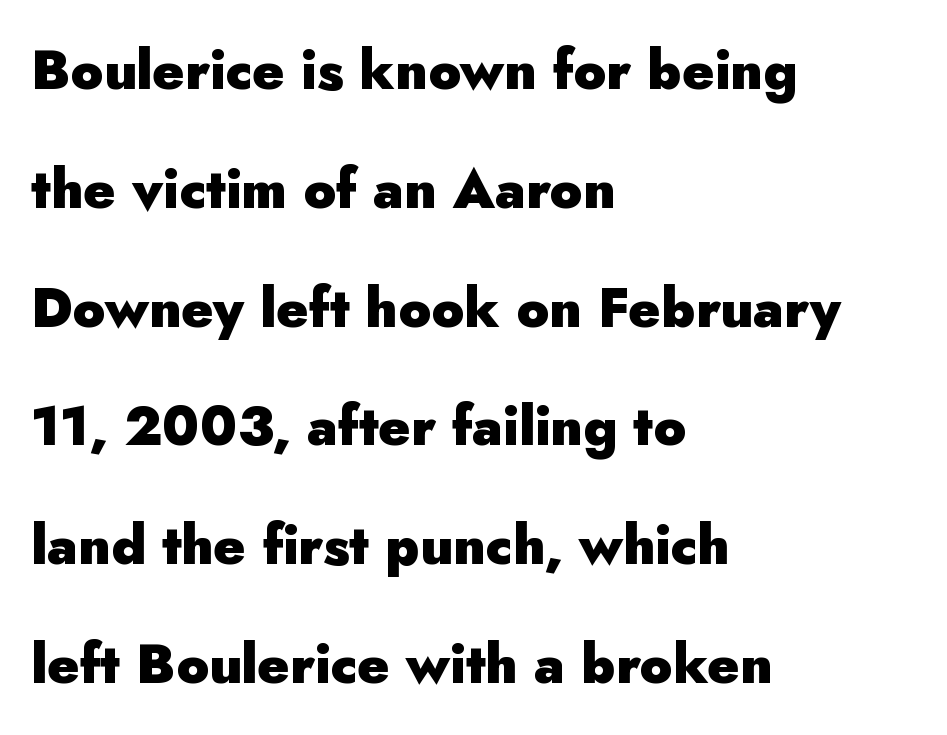
Is this a fixed-width face? No — the glyphs have proportional, varying widths. Weight check: bold — yes, fully. The words here are not underlined. A typesetter would call this zero additional tracking. Line beginnings align vertically; line endings do not. Tall strokes in this sample are plumb rather than angled.
